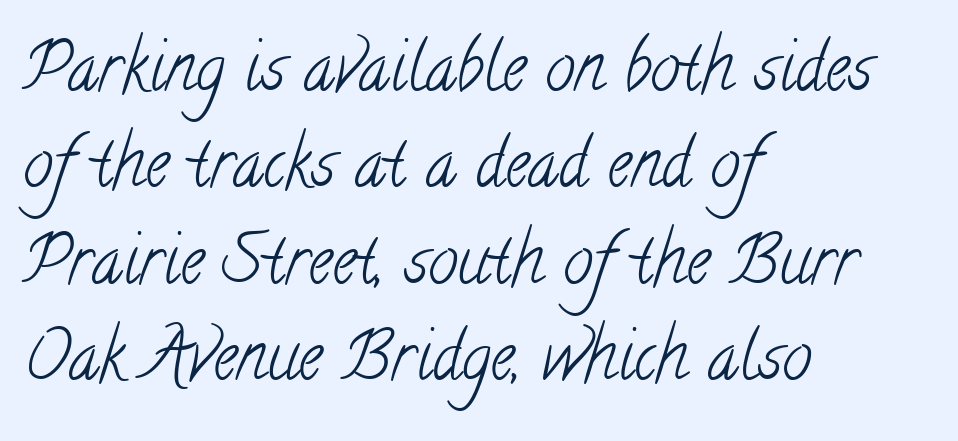
{"serif": "yes", "bold": "no", "weight": "light", "width": "condensed", "stroke_contrast": "low", "x_height": "small", "monospaced": "no", "underline": "no", "align": "left", "line_spacing": "normal", "line_spacing_ratio": 1.44, "letter_spacing": "normal", "letter_spacing_em": 0.0, "glyph_px": 67}
